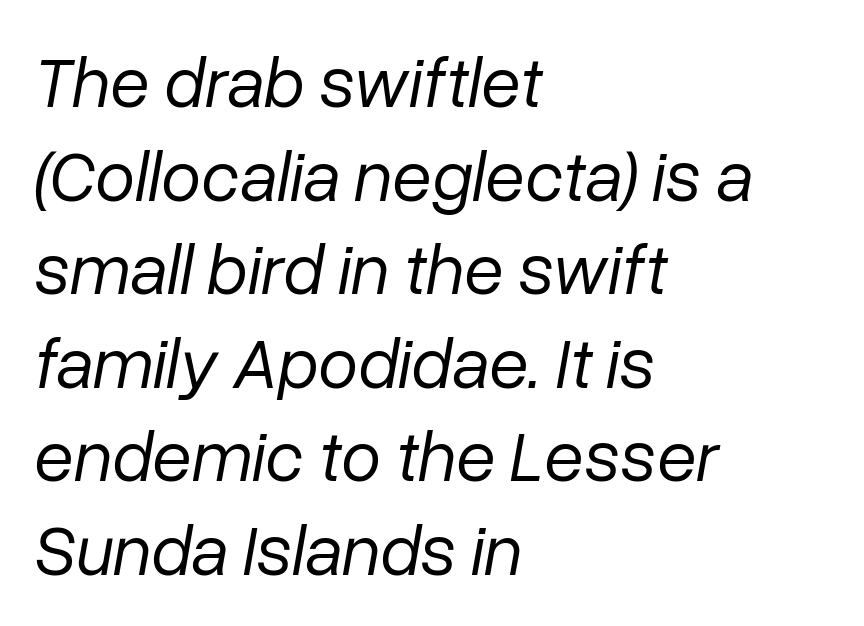
Layout note: lines flush left. This block has exactly the height ordinary leading produces. The gaps between neighbouring characters are ordinary and unremarkable. Stem width sits at or under what a default text font uses.
